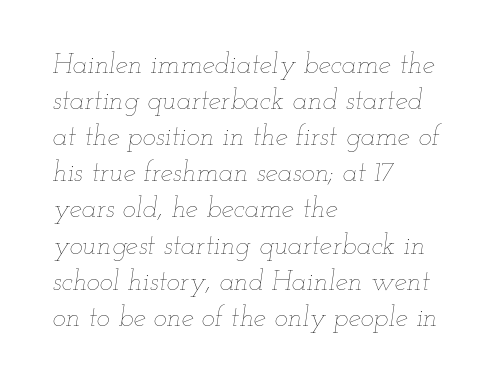
You could call the tracking neutral — neither tight nor loose. Style check: oblique. The weight would be labelled regular, book, light, or lighter still. These lines sit exactly where default settings would place them. Each line starts at the same left margin while the right side varies.
